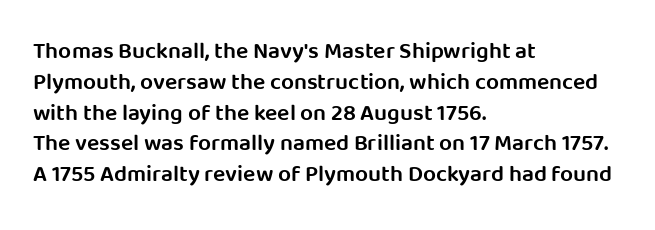
The image shows 23 px text type, upright; set left-aligned, normal line spacing (1.34x), normal letter spacing, not underlined.
